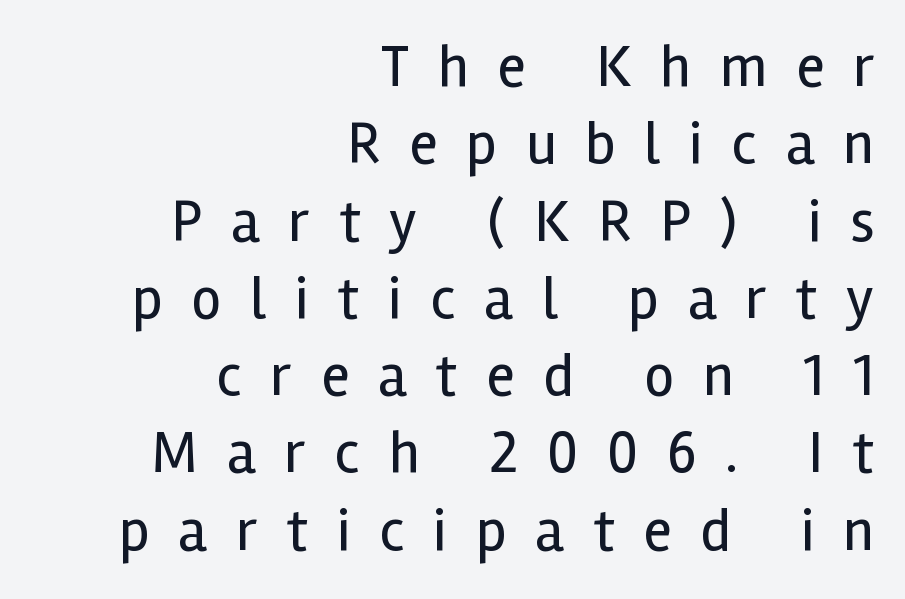
Letters have the restrained weight of plain body copy at most. This sample uses an upright cut, with every glyph sitting square on the baseline. Students, observe: this is what conventionally led text looks like. The rendering anchors every line to the right-hand side.
